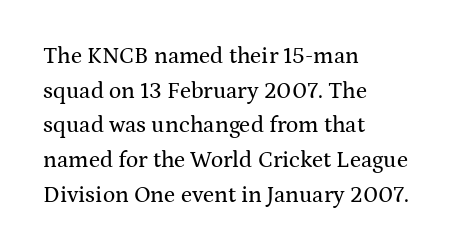
Students, observe: this is what conventionally led text looks like. Has an underline been added? It has not. Words appear dense and cohesive because spacing is normal. If you drew a ruler down the left edge, every line would touch it.
